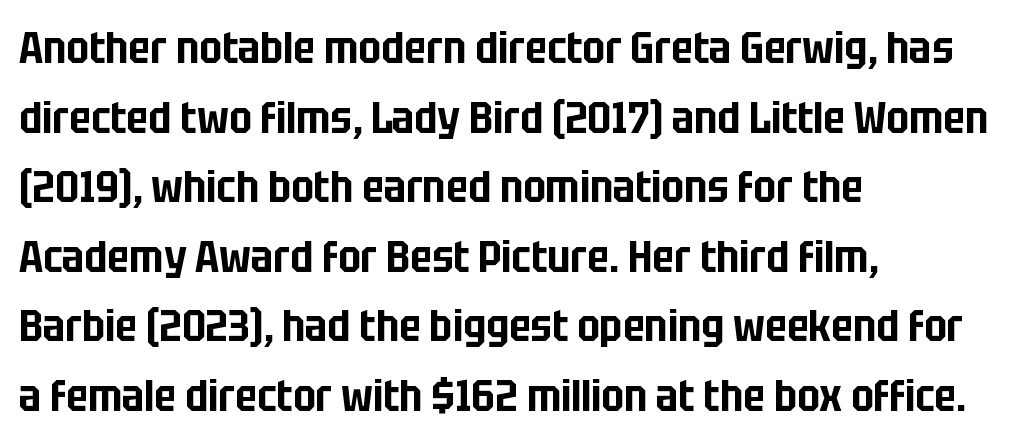
The rendering uses natural spacing where letterforms have individual widths. The glyphs in this specimen are sans serif. The block of text has a typical density, with ordinary space between rows. The gaps between neighbouring characters are ordinary and unremarkable.
